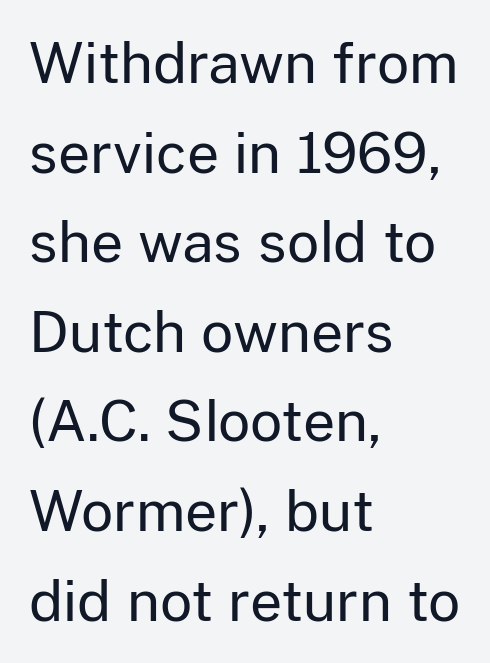
The image shows 56 px regular-weight sans-serif type, upright; set left-aligned, normal line spacing (1.6x), normal letter spacing, not underlined; low stroke contrast and a medium x-height.
